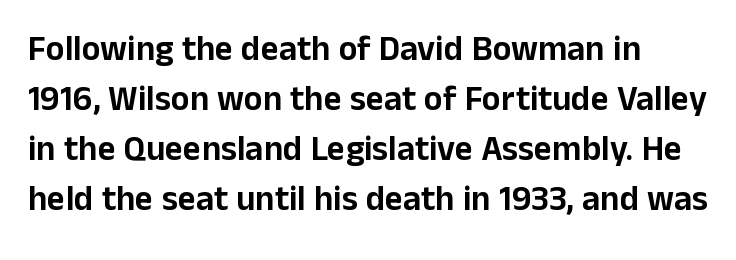
{"serif": "no", "italic": "no", "width": "normal", "stroke_contrast": "low", "x_height": "medium", "monospaced": "no", "underline": "no", "line_spacing": "normal", "line_spacing_ratio": 1.43, "letter_spacing": "normal", "letter_spacing_em": 0.0, "glyph_px": 35}
